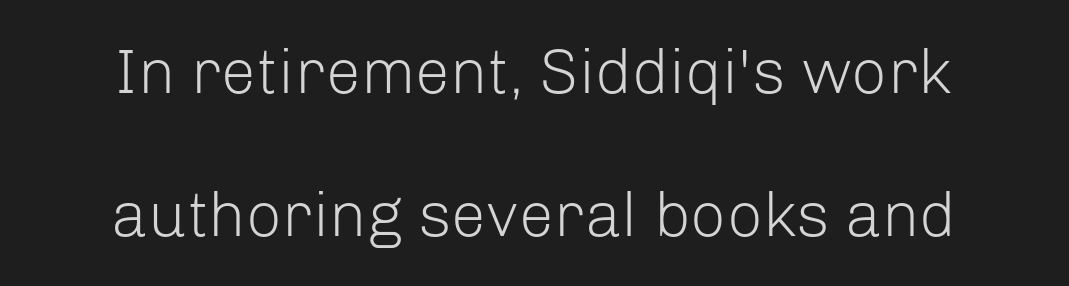
Q: Is the text bold? A: No.
Q: Is the text italic (slanted)? A: No, it is upright.
Q: Is the typeface a serif or a sans-serif typeface? A: Sans-serif.
Q: Is the text underlined? A: No.
Q: How is the paragraph aligned? A: Centered.
Q: Is the spacing between letters normal or unusually wide? A: Normal.
Q: Is the spacing between lines tight, normal or loose? A: Loose.
Q: Width (condensed, normal, or wide)? A: Normal.
Q: Stroke contrast? A: Low.
Q: x-height? A: Medium.
Q: Monospaced? A: No.
